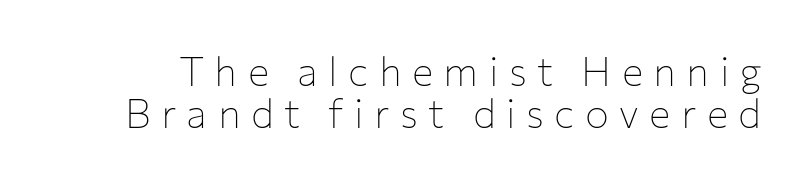
{"serif": "no", "italic": "no", "bold": "no", "weight": "thin", "width": "normal", "stroke_contrast": "low", "x_height": "medium", "monospaced": "no", "underline": "no", "line_spacing": "tight", "line_spacing_ratio": 1.06, "letter_spacing": "wide", "letter_spacing_em": 0.26, "glyph_px": 40}
